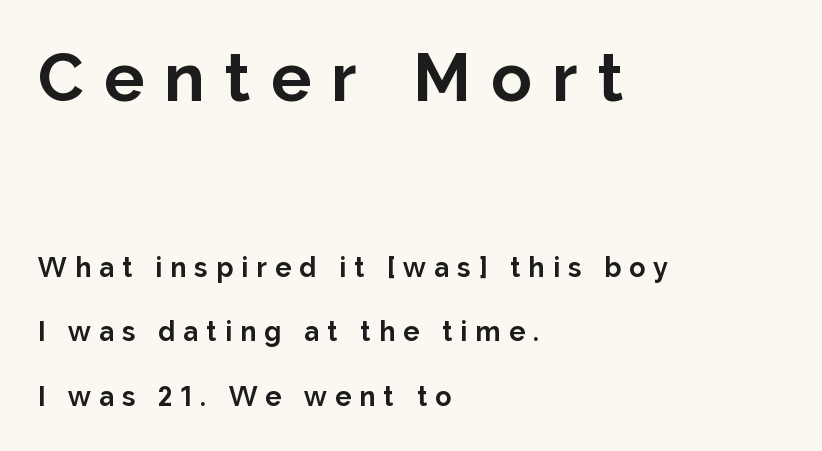
A typesetter would label this face a sans. Typesetter's note — upper block bumped up in size, lower block left smaller. Descenders hang freely into open space. Do the characters align in a grid? No, the font is proportional. Plenty of ink on the page — the face is bold.
